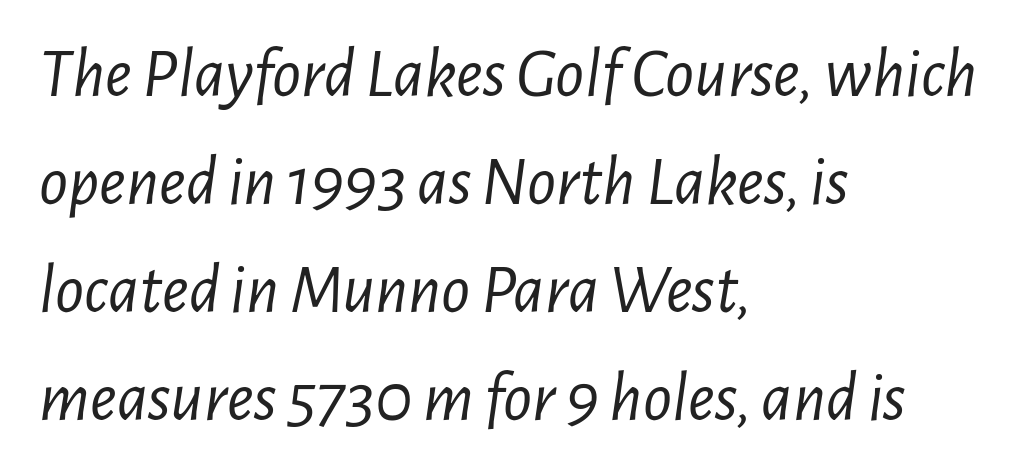
Q: Is the text bold? A: No.
Q: Is the text italic (slanted)? A: Yes, it leans right by about 7 degrees.
Q: Is the text underlined? A: No.
Q: How is the paragraph aligned? A: Left-aligned.
Q: Is the spacing between letters normal or unusually wide? A: Normal.
Q: Is the spacing between lines tight, normal or loose? A: Normal.
Q: Width (condensed, normal, or wide)? A: Condensed.
Q: Stroke contrast? A: Low.
Q: x-height? A: Medium.
Q: Monospaced? A: No.
